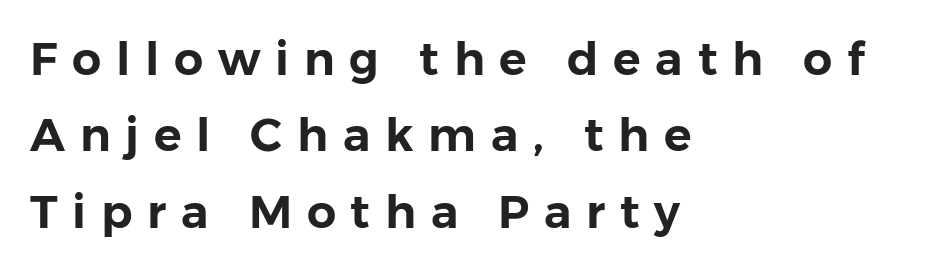
Q: Is the text italic (slanted)? A: No, it is upright.
Q: Is the typeface a serif or a sans-serif typeface? A: Sans-serif.
Q: Is the text underlined? A: No.
Q: How is the paragraph aligned? A: Left-aligned.
Q: Is the spacing between letters normal or unusually wide? A: Unusually wide.
Q: Is the spacing between lines tight, normal or loose? A: Normal.
Q: Width (condensed, normal, or wide)? A: Normal.
Q: Stroke contrast? A: Low.
Q: x-height? A: Medium.
Q: Monospaced? A: No.
